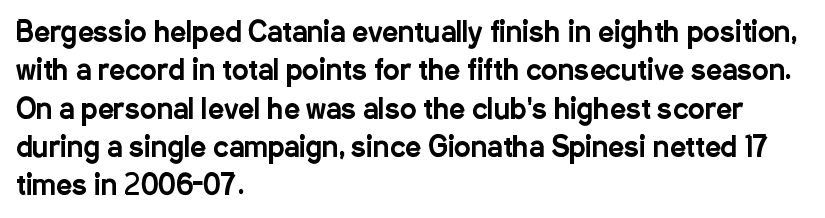
{"serif": "no", "italic": "no", "width": "condensed", "stroke_contrast": "low", "x_height": "medium", "monospaced": "no", "underline": "no", "align": "left", "line_spacing": "normal", "line_spacing_ratio": 1.37, "letter_spacing": "normal", "letter_spacing_em": 0.0, "glyph_px": 28}
